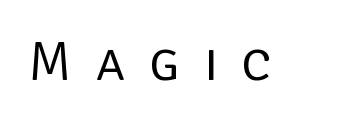
{"serif": "no", "italic": "no", "bold": "no", "weight": "regular", "width": "normal", "stroke_contrast": "low", "x_height": "large", "monospaced": "no", "underline": "no", "letter_spacing": "wide", "letter_spacing_em": 0.44, "glyph_px": 55}
